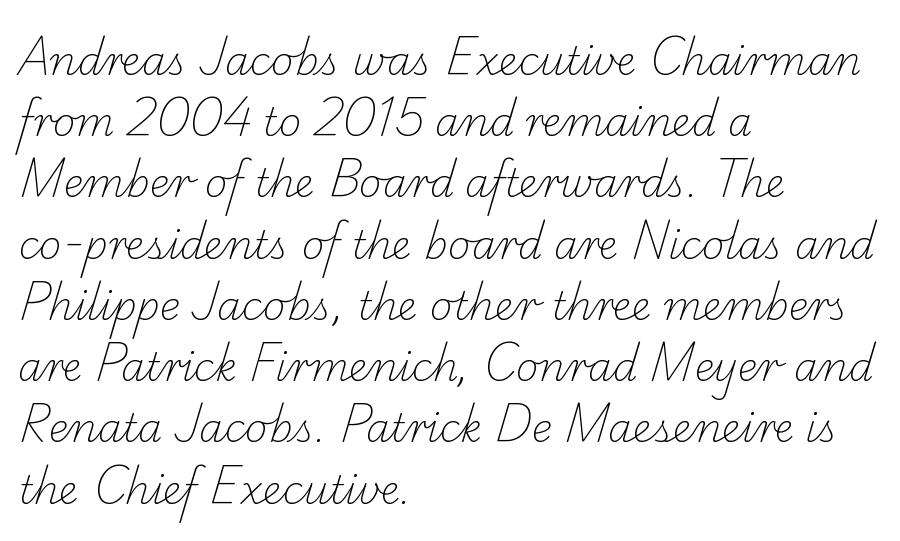
Q: Is the text bold? A: No.
Q: Is the typeface a serif or a sans-serif typeface? A: Serif.
Q: Is the text underlined? A: No.
Q: How is the paragraph aligned? A: Left-aligned.
Q: Is the spacing between letters normal or unusually wide? A: Normal.
Q: Is the spacing between lines tight, normal or loose? A: Normal.
Q: Width (condensed, normal, or wide)? A: Normal.
Q: Stroke contrast? A: Low.
Q: x-height? A: Small.
Q: Monospaced? A: No.
